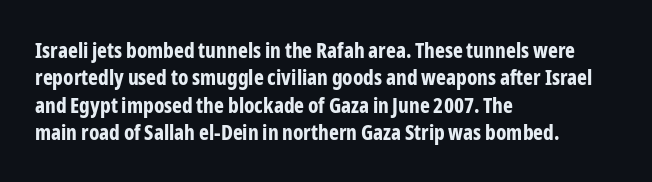
The rendering anchors every line to the left-hand side. This is the regular roman posture of the typeface. A normal amount of white space separates one row of letters from the next. The face used here is rendered with its standard letterfit. A clean baseline with only descenders dipping below it. The sample has been set heavy, in full bold.
